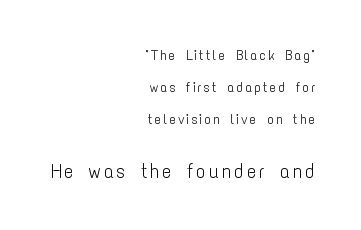
The type sits square on the baseline with zero lean. Descenders hang freely into open space. Notice the wide empty band between every row — that's loose leading. Stem width sits at or under what a default text font uses.
